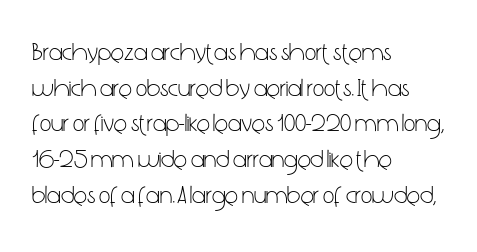
The image shows 25 px text type, upright; set left-aligned, normal line spacing (1.43x), normal letter spacing, not underlined.
